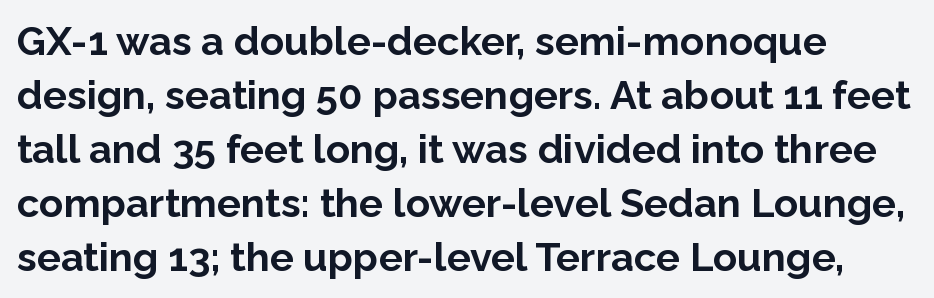
Q: Is the text bold? A: Yes.
Q: Is the text italic (slanted)? A: No, it is upright.
Q: Is the typeface a serif or a sans-serif typeface? A: Sans-serif.
Q: Is the text underlined? A: No.
Q: Is the spacing between letters normal or unusually wide? A: Normal.
Q: Is the spacing between lines tight, normal or loose? A: Normal.
Q: Width (condensed, normal, or wide)? A: Normal.
Q: Stroke contrast? A: Low.
Q: x-height? A: Medium.
Q: Monospaced? A: No.
